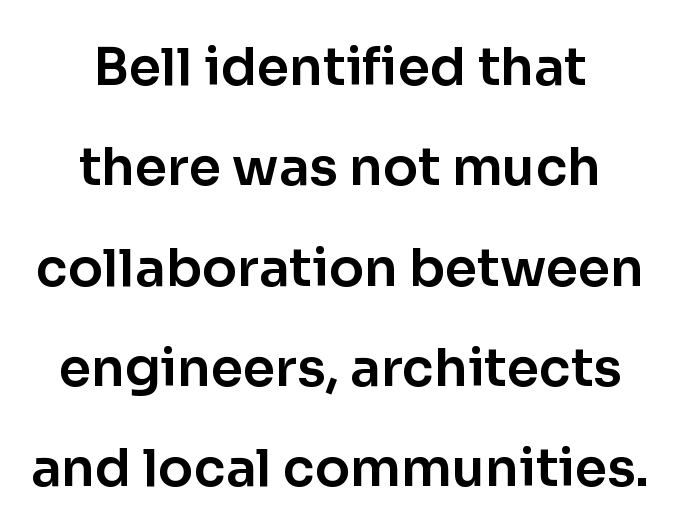
Serifs: no, the terminals of the letterforms are clean. Character widths vary here, with narrow letters taking less room than wide ones. Letter spacing: default. The passage is arranged like a title page — every line centered. Nobody drew a line under any word here.
